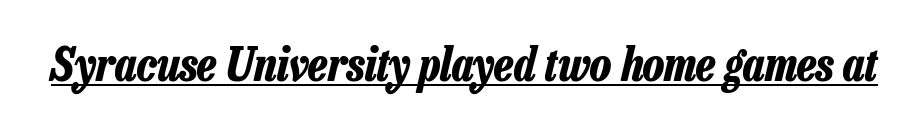
Tall strokes in this sample are angled rather than plumb. The rendering uses the underline text-decoration. Characters follow at the spacing the type designer built in. Weight: bold. The letters advance in unequal steps, a hallmark of proportional type.
